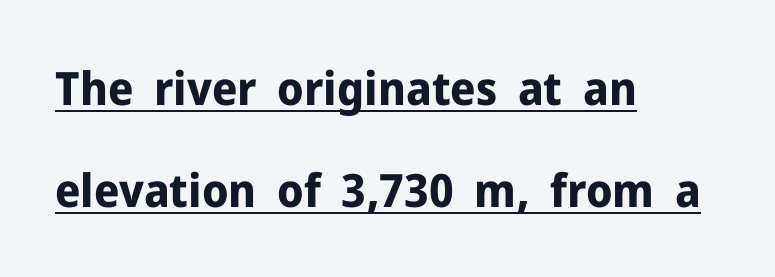
Q: Is the text bold? A: Yes.
Q: Is the text italic (slanted)? A: No, it is upright.
Q: Is the typeface a serif or a sans-serif typeface? A: Sans-serif.
Q: Is the text underlined? A: Yes.
Q: How is the paragraph aligned? A: Left-aligned.
Q: Is the spacing between letters normal or unusually wide? A: Normal.
Q: Is the spacing between lines tight, normal or loose? A: Loose.
Q: Width (condensed, normal, or wide)? A: Normal.
Q: Stroke contrast? A: Low.
Q: x-height? A: Medium.
Q: Monospaced? A: No.
